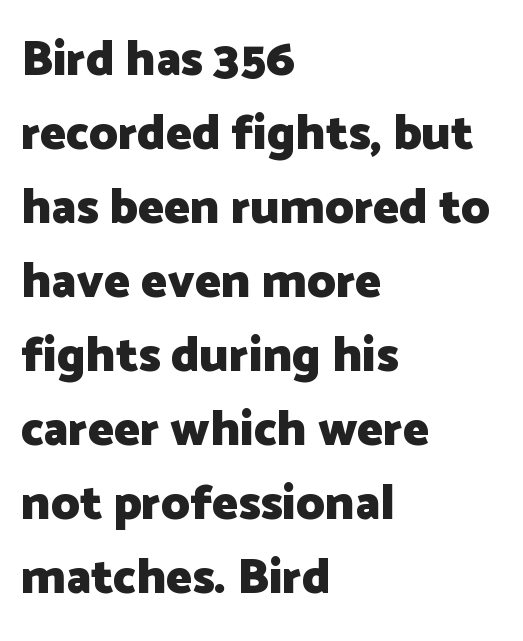
The image shows 49 px heavy sans-serif type, upright; set left-aligned, normal line spacing (1.51x), normal letter spacing, not underlined; low stroke contrast and a medium x-height.
